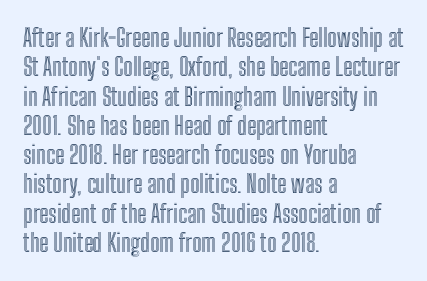
The lettering stays uniformly vertical, giving the passage a roman look. The letterforms sit shoulder to shoulder at normal distance. The setting favours the left margin, as ordinary paragraphs usually do. Decoration check: the copy has no underline.
